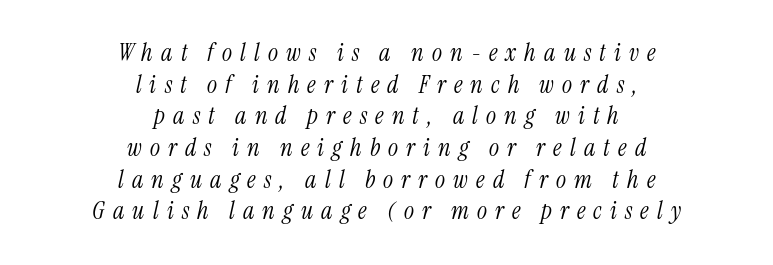
Q: Is the text bold? A: No.
Q: Is the text italic (slanted)? A: Yes, it leans right by about 13 degrees.
Q: Is the text underlined? A: No.
Q: How is the paragraph aligned? A: Centered.
Q: Is the spacing between letters normal or unusually wide? A: Unusually wide.
Q: Is the spacing between lines tight, normal or loose? A: Normal.
